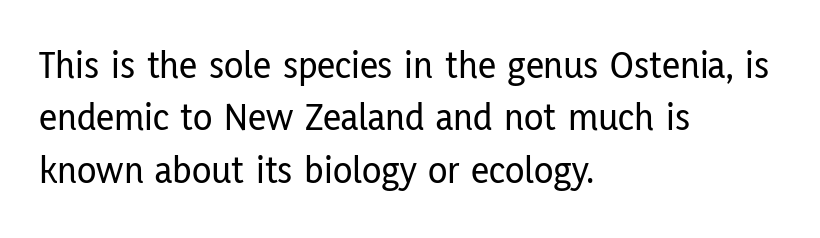
These lines are rendered in a variable-pitch font. Upright lettering throughout. The words here are not underlined. Typographically, this falls in the sans-serif category.
